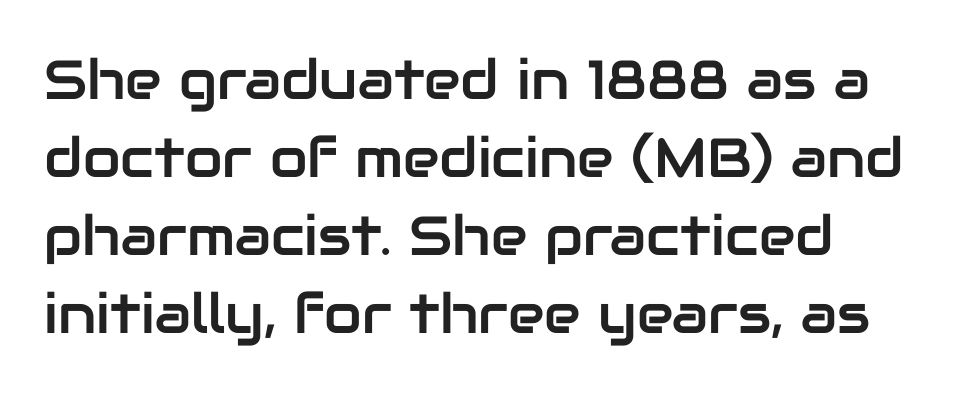
The face used here is a sans, in the tradition of grotesques and geometrics. A typesetter would call this proportional, since set widths differ per character. It's the straight-up-and-down kind of type. Anything drawn beneath the words? Only blank space.
